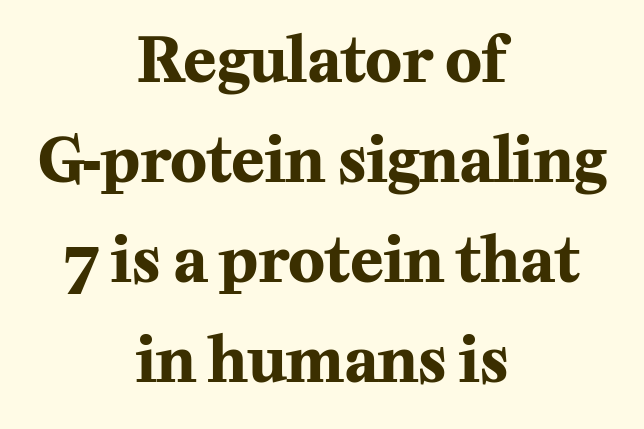
The image shows 61 px bold serif type, upright; set centered, normal line spacing (1.64x), normal letter spacing, not underlined; medium stroke contrast and a medium x-height.
